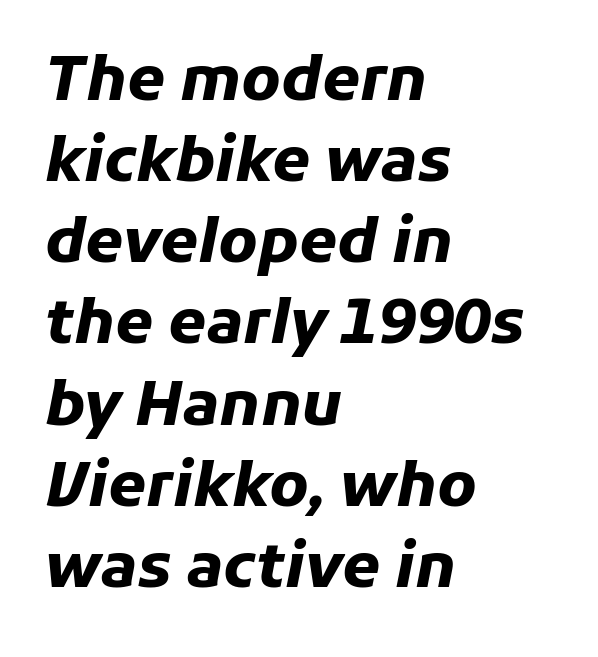
Q: Is the text bold? A: Yes.
Q: Is the text italic (slanted)? A: Yes, it leans right by about 11 degrees.
Q: Is the text underlined? A: No.
Q: How is the paragraph aligned? A: Left-aligned.
Q: Is the spacing between letters normal or unusually wide? A: Normal.
Q: Is the spacing between lines tight, normal or loose? A: Normal.
Q: Width (condensed, normal, or wide)? A: Normal.
Q: Stroke contrast? A: Low.
Q: x-height? A: Medium.
Q: Monospaced? A: No.
